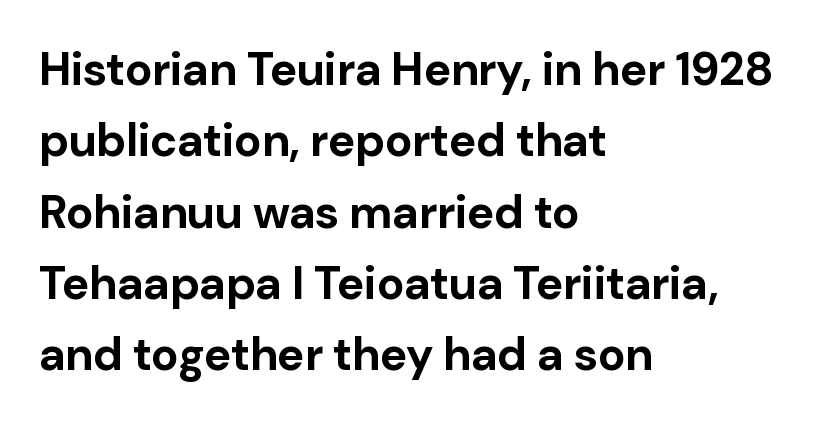
The glyphs in this specimen are sans serif. Short note: letters normally spaced. The rag falls on the right side of this text block. Is the type bold? Yes — the strokes are clearly thick and heavy.
